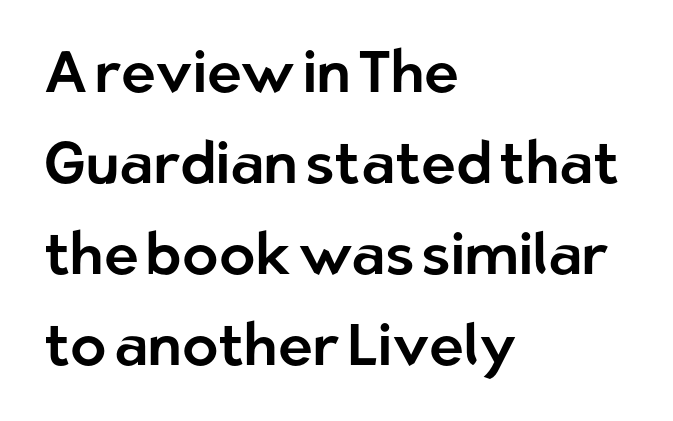
A roman cut, with each character standing at attention. Interline gaps are of average width in this sample. The passage shown has conventional tracking throughout. Does the copy run flush right? No — it runs flush left. Bare-footed words on every line.
